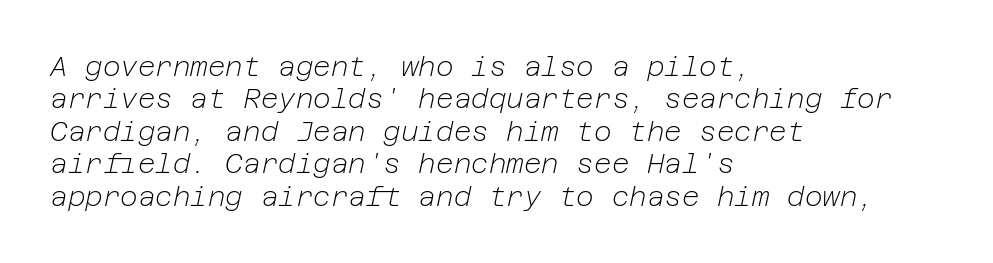
Tall strokes in this sample are angled rather than plumb. Spacing between characters is what you'd get straight out of the box. The typeface has the unassuming heft of standard copy or less. The zone under the glyphs is completely vacant.
